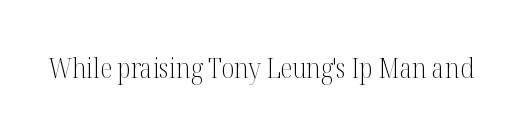
{"serif": "yes", "italic": "no", "bold": "no", "weight": "light", "width": "condensed", "stroke_contrast": "medium", "x_height": "medium", "monospaced": "no", "underline": "no", "letter_spacing": "normal", "letter_spacing_em": 0.0, "glyph_px": 28}
